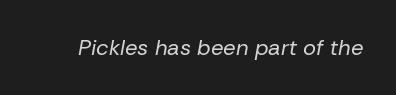
Q: Is the text bold? A: No.
Q: Is the text italic (slanted)? A: Yes, it leans right by about 10 degrees.
Q: Is the text underlined? A: No.
Q: Is the spacing between letters normal or unusually wide? A: Normal.
